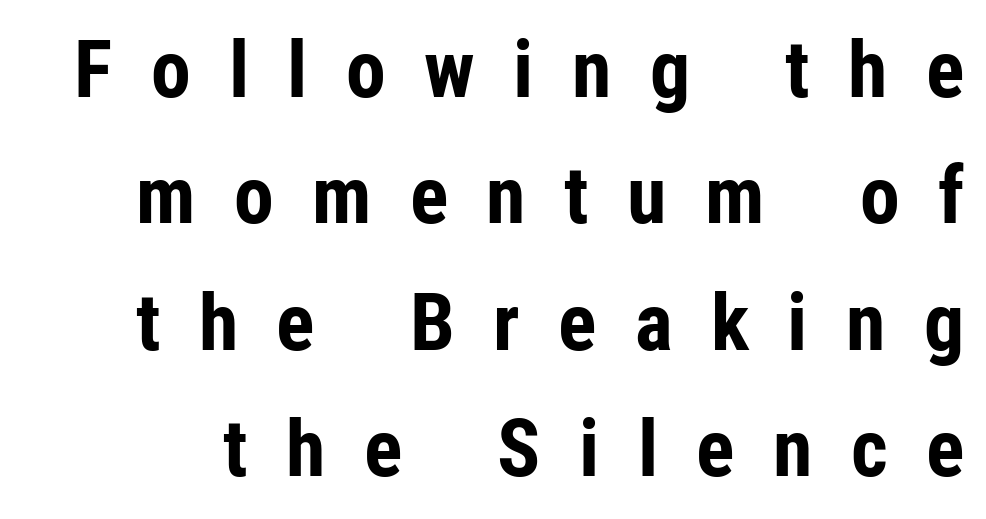
Q: Is the text bold? A: Yes.
Q: Is the text italic (slanted)? A: No, it is upright.
Q: Is the typeface a serif or a sans-serif typeface? A: Sans-serif.
Q: Is the text underlined? A: No.
Q: Is the spacing between letters normal or unusually wide? A: Unusually wide.
Q: Is the spacing between lines tight, normal or loose? A: Normal.
Q: Width (condensed, normal, or wide)? A: Condensed.
Q: Stroke contrast? A: Low.
Q: x-height? A: Medium.
Q: Monospaced? A: No.
